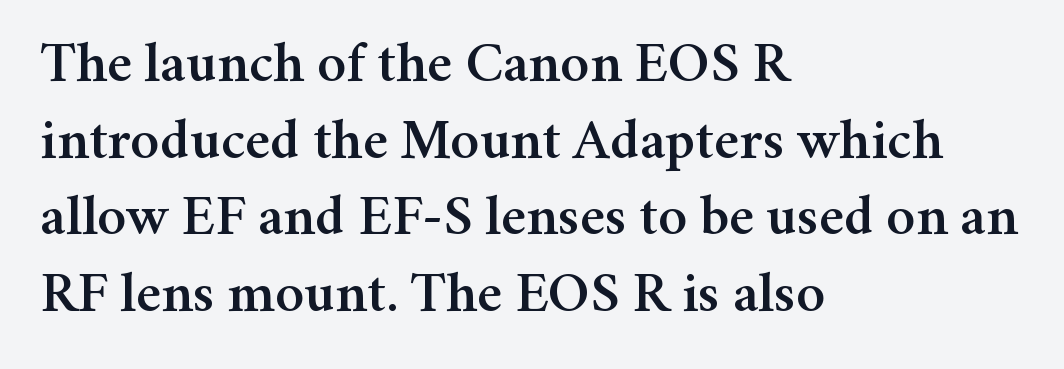
Q: Is the text italic (slanted)? A: No, it is upright.
Q: Is the typeface a serif or a sans-serif typeface? A: Serif.
Q: Is the text underlined? A: No.
Q: How is the paragraph aligned? A: Left-aligned.
Q: Is the spacing between letters normal or unusually wide? A: Normal.
Q: Is the spacing between lines tight, normal or loose? A: Normal.
Q: Width (condensed, normal, or wide)? A: Normal.
Q: Stroke contrast? A: Medium.
Q: x-height? A: Medium.
Q: Monospaced? A: No.
